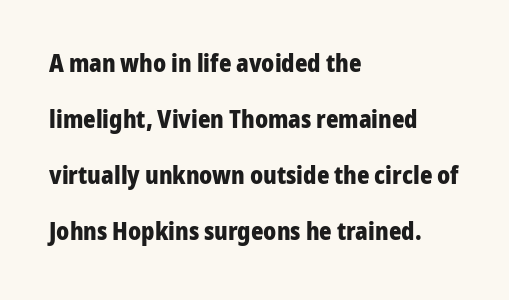
Q: Is the text bold? A: Yes.
Q: Is the text italic (slanted)? A: No, it is upright.
Q: Is the text underlined? A: No.
Q: How is the paragraph aligned? A: Left-aligned.
Q: Is the spacing between letters normal or unusually wide? A: Normal.
Q: Is the spacing between lines tight, normal or loose? A: Loose.
